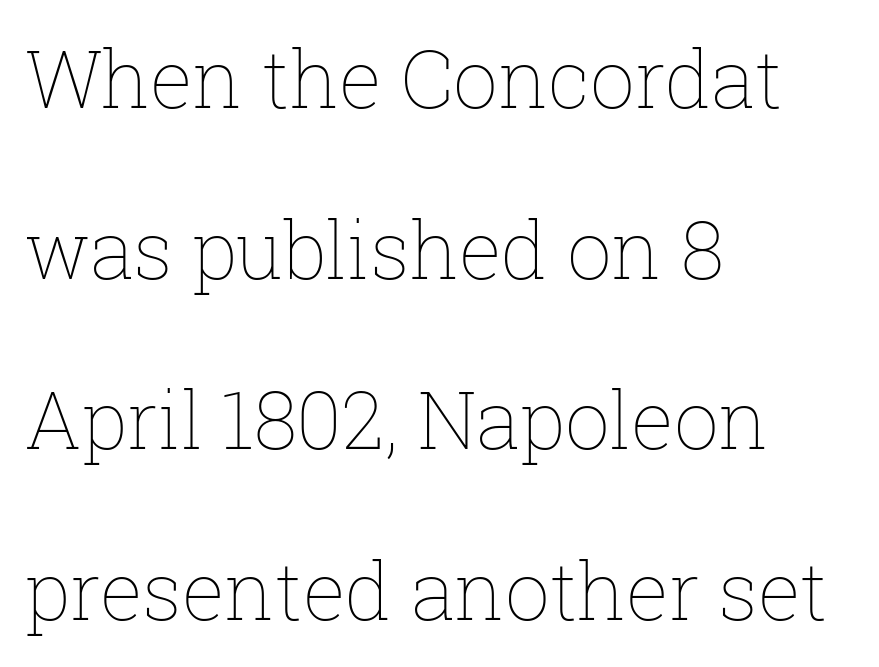
The image shows 79 px thin type, upright; set left-aligned, loose line spacing (2.16x), normal letter spacing, not underlined; low stroke contrast and a medium x-height.
